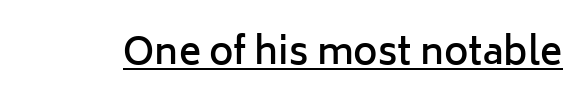
Typesetter's note: demi weight, one step under bold. A typesetter would call this proportional, since set widths differ per character. Each line of the rendering has a horizontal stroke beneath the glyphs. Tall strokes in this sample are plumb rather than angled. Each letter's strokes conclude bluntly, with no projecting serifs.
